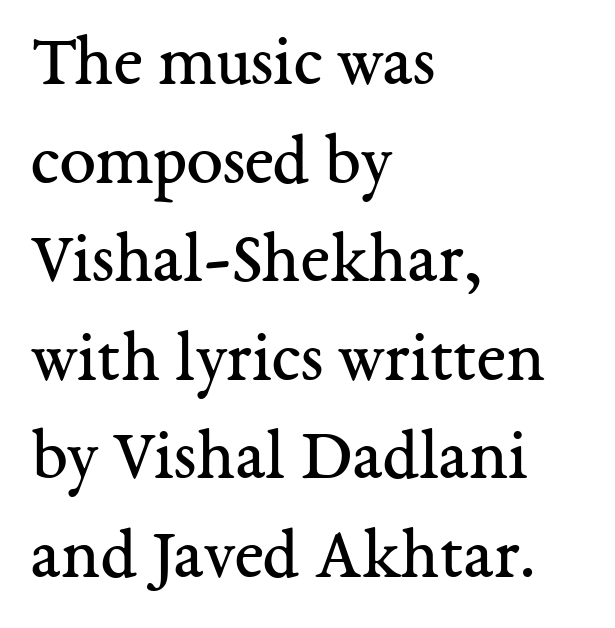
To sum up the face: it has serifs. Compared with a typical body face, this is equally light or lighter still. Observe the ordinary spacing: letters are neighbours, not strangers. Tall strokes in this sample are plumb rather than angled. The baseline area is clear.
